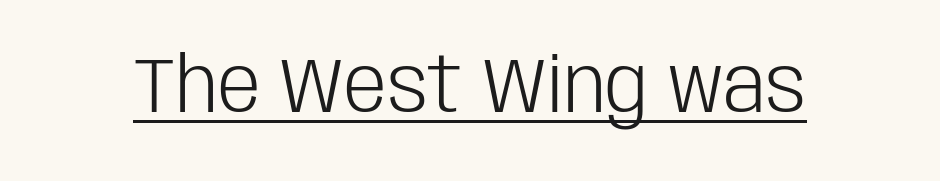
The image shows 77 px light, condensed sans-serif type, upright; set normal letter spacing, underlined; low stroke contrast and a large x-height.
